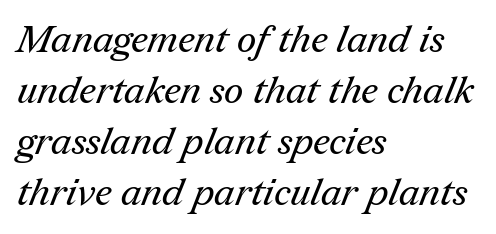
Q: Is the text bold? A: No.
Q: Is the typeface a serif or a sans-serif typeface? A: Serif.
Q: Is the text underlined? A: No.
Q: How is the paragraph aligned? A: Left-aligned.
Q: Is the spacing between letters normal or unusually wide? A: Normal.
Q: Is the spacing between lines tight, normal or loose? A: Normal.
Q: Width (condensed, normal, or wide)? A: Normal.
Q: Stroke contrast? A: Medium.
Q: x-height? A: Medium.
Q: Monospaced? A: No.
